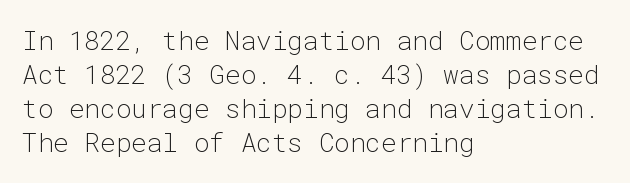
Descenders are the only things crossing below the line. All the whitespace from short lines collects on the right. Characters remain perfectly vertical along every line. The letters sit at their default tracking, neither squeezed nor spread.
